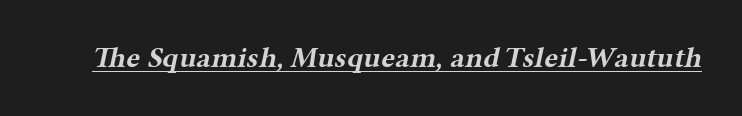
Old-style or modern, the face here clearly has serifs. Typographic density is high because the face is bold. Characters follow at the spacing the type designer built in. Do the characters align in a grid? No, the font is proportional.
